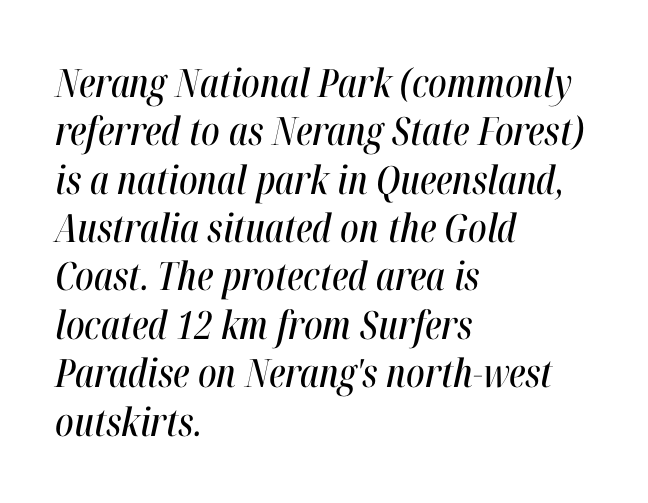
{"italic": "yes", "lean": "right", "slant_degrees": 12, "width": "condensed", "stroke_contrast": "high", "x_height": "medium", "monospaced": "no", "underline": "no", "align": "left", "line_spacing_ratio": 1.24, "letter_spacing": "normal", "letter_spacing_em": 0.0, "glyph_px": 39}
